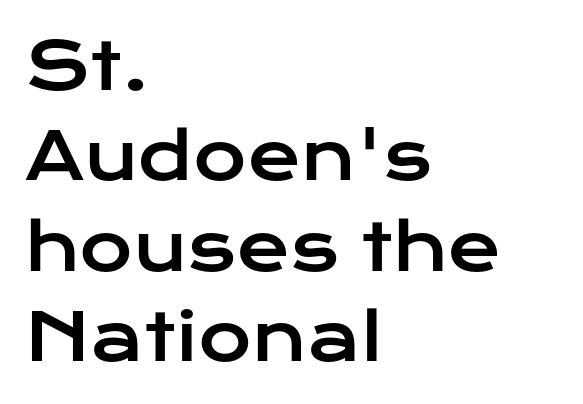
{"serif": "no", "italic": "no", "width": "wide", "stroke_contrast": "low", "x_height": "medium", "monospaced": "no", "underline": "no", "align": "left", "line_spacing": "normal", "line_spacing_ratio": 1.39, "letter_spacing": "normal", "letter_spacing_em": 0.0, "glyph_px": 65}
